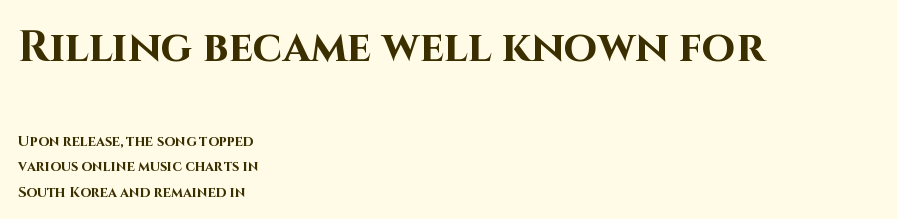
{"serif": "no", "italic": "no", "bold": "yes", "weight": "bold", "width": "normal", "stroke_contrast": "high", "x_height": "large", "monospaced": "no", "underline": "no", "align": "left", "line_spacing_ratio": 1.84, "letter_spacing": "normal", "letter_spacing_em": 0.0, "larger_block": "first", "size_ratio": 3.07, "glyph_px": 43}
